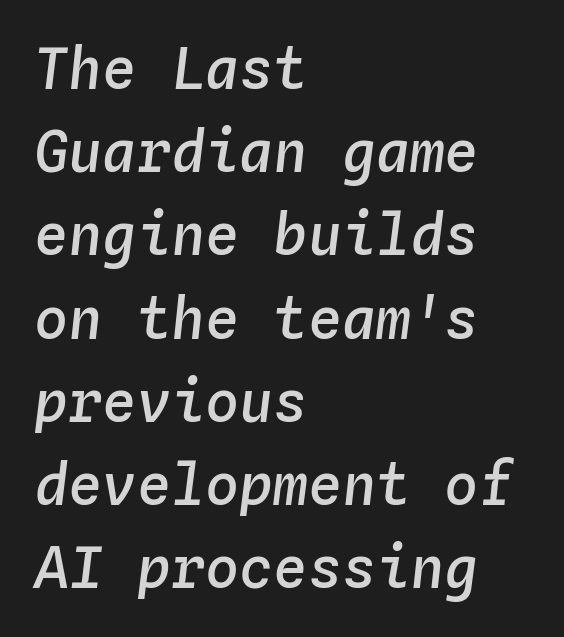
The image shows 57 px semibold type, italic (leaning right), monospaced; set left-aligned, normal line spacing (1.46x), normal letter spacing, not underlined; low stroke contrast and a medium x-height.
